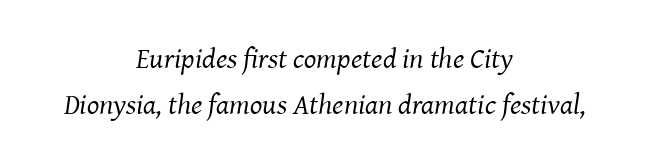
{"serif": "yes", "italic": "yes", "lean": "right", "slant_degrees": 8, "bold": "no", "weight": "regular", "width": "normal", "stroke_contrast": "medium", "x_height": "medium", "monospaced": "no", "underline": "no", "align": "center", "line_spacing": "normal", "line_spacing_ratio": 1.59, "letter_spacing": "normal", "letter_spacing_em": 0.0, "glyph_px": 29}
